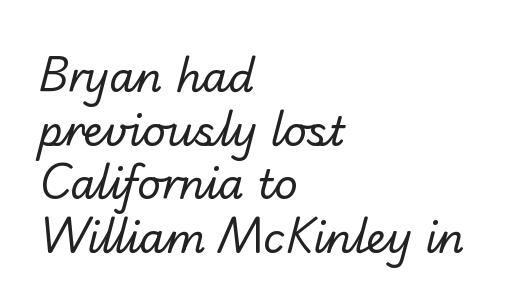
The designer left line spacing at the default. Font category for this specimen: sans-serif. The specimen omits any rule beneath the text block's lines. You could not count columns in this text — the font is proportionally spaced. Compared with a centered layout, this one pins lines to the left instead. This is not heavy type; no bold has been used.
